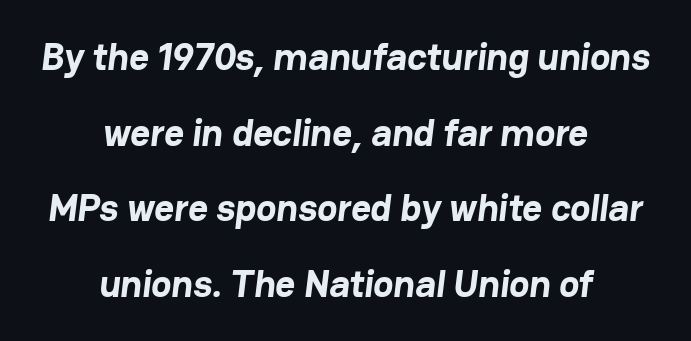
Leftover space on each line is divided equally before and after the words. Glyph-to-glyph distance matches everyday printed text. Just letters on the line, the space beneath them empty. The text was rendered using a sans face with plain stroke endings. Quick note: interline space is abundant.
